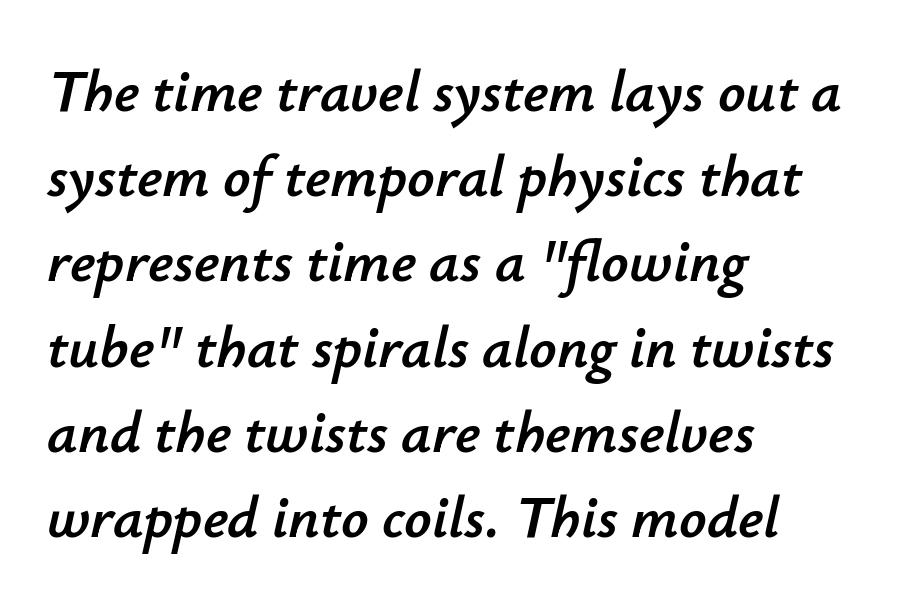
{"italic": "yes", "lean": "right", "slant_degrees": 12, "width": "normal", "stroke_contrast": "low", "x_height": "small", "monospaced": "no", "underline": "no", "align": "left", "line_spacing": "normal", "line_spacing_ratio": 1.42, "letter_spacing": "normal", "letter_spacing_em": 0.0, "glyph_px": 60}
